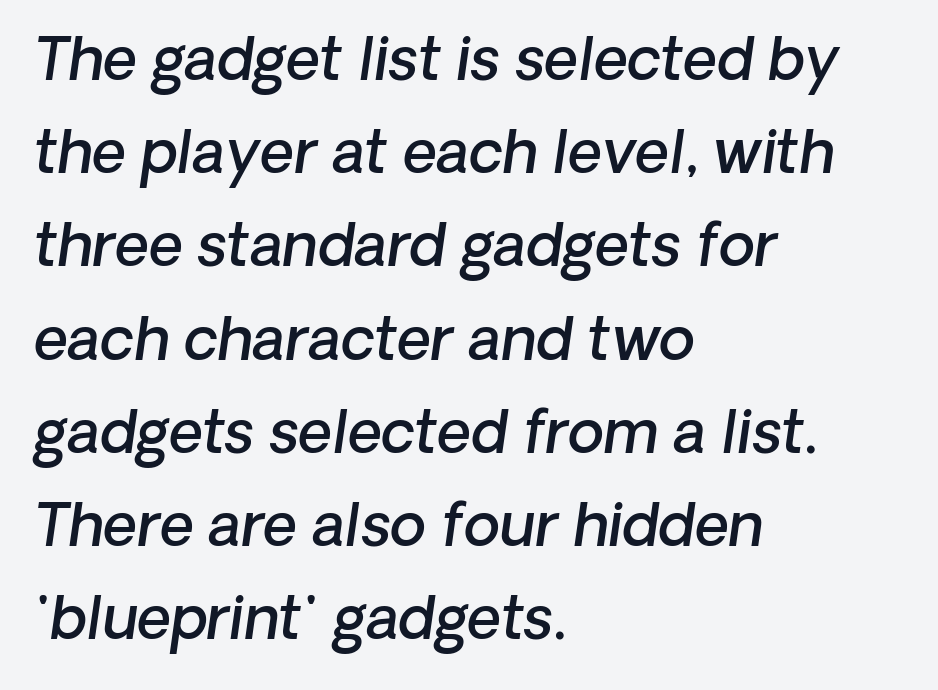
Q: Is the text bold? A: Semi-bold.
Q: Is the typeface a serif or a sans-serif typeface? A: Sans-serif.
Q: Is the text underlined? A: No.
Q: How is the paragraph aligned? A: Left-aligned.
Q: Is the spacing between letters normal or unusually wide? A: Normal.
Q: Is the spacing between lines tight, normal or loose? A: Normal.
Q: Width (condensed, normal, or wide)? A: Normal.
Q: Stroke contrast? A: Low.
Q: x-height? A: Medium.
Q: Monospaced? A: No.
